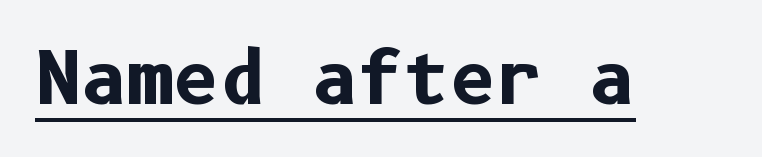
Every stem runs plumb, perpendicular to the baseline. Serifs: no, the terminals of the letterforms are clean. This sample uses plain, unmodified letter spacing. This rendering features underlined lettering.
